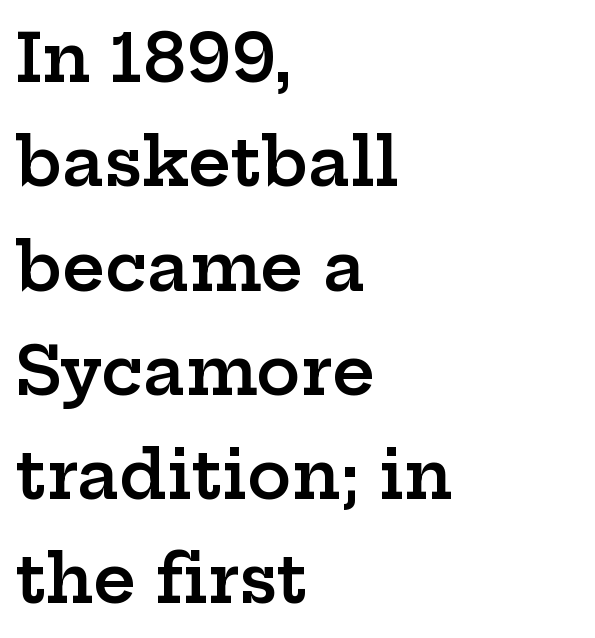
{"serif": "yes", "italic": "no", "bold": "semi", "weight": "semibold", "width": "wide", "stroke_contrast": "low", "x_height": "medium", "monospaced": "no", "underline": "no", "align": "left", "line_spacing": "normal", "line_spacing_ratio": 1.58, "letter_spacing": "normal", "letter_spacing_em": 0.0, "glyph_px": 66}
